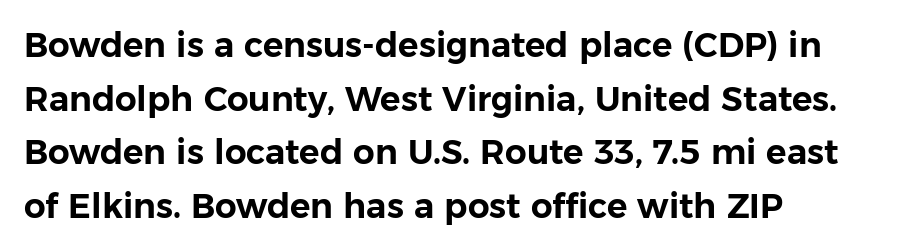
Q: Is the text italic (slanted)? A: No, it is upright.
Q: Is the typeface a serif or a sans-serif typeface? A: Sans-serif.
Q: Is the text underlined? A: No.
Q: How is the paragraph aligned? A: Left-aligned.
Q: Is the spacing between letters normal or unusually wide? A: Normal.
Q: Is the spacing between lines tight, normal or loose? A: Normal.
Q: Width (condensed, normal, or wide)? A: Normal.
Q: Stroke contrast? A: Low.
Q: x-height? A: Medium.
Q: Monospaced? A: No.
